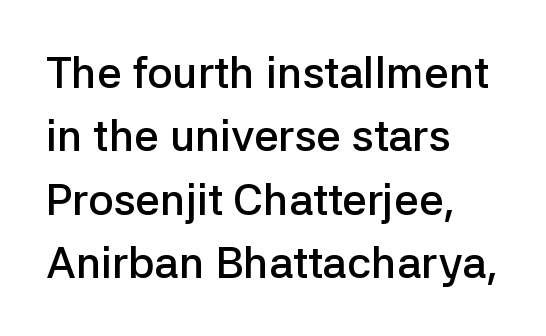
{"serif": "no", "italic": "no", "bold": "semi", "weight": "semibold", "width": "normal", "stroke_contrast": "low", "x_height": "medium", "monospaced": "no", "underline": "no", "align": "left", "line_spacing": "normal", "line_spacing_ratio": 1.44, "letter_spacing": "normal", "letter_spacing_em": 0.0, "glyph_px": 44}
